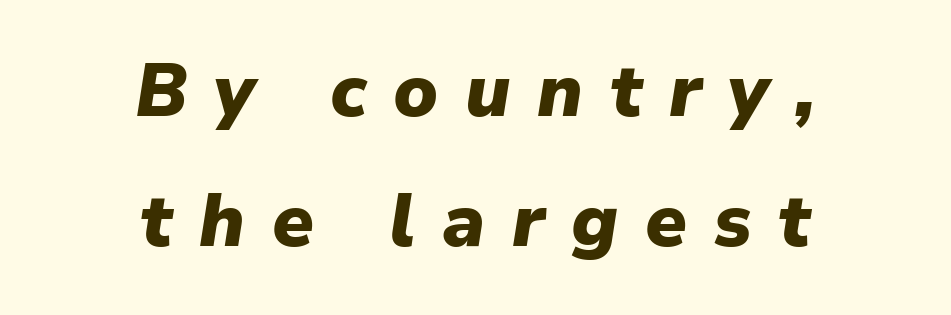
{"italic": "yes", "lean": "right", "slant_degrees": 9, "bold": "yes", "weight": "heavy", "width": "normal", "stroke_contrast": "low", "x_height": "medium", "monospaced": "no", "underline": "no", "align": "center", "line_spacing_ratio": 1.76, "letter_spacing": "wide", "letter_spacing_em": 0.36, "glyph_px": 74}
